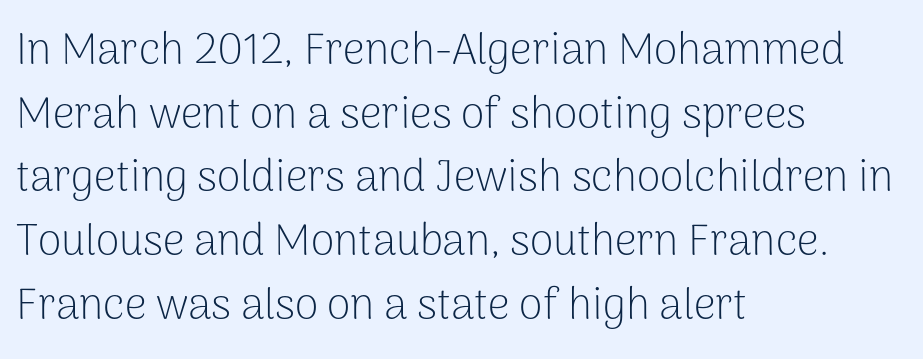
Q: Is the text bold? A: No.
Q: Is the text italic (slanted)? A: No, it is upright.
Q: Is the typeface a serif or a sans-serif typeface? A: Sans-serif.
Q: Is the text underlined? A: No.
Q: How is the paragraph aligned? A: Left-aligned.
Q: Is the spacing between letters normal or unusually wide? A: Normal.
Q: Is the spacing between lines tight, normal or loose? A: Normal.
Q: Width (condensed, normal, or wide)? A: Normal.
Q: Stroke contrast? A: Low.
Q: x-height? A: Medium.
Q: Monospaced? A: No.
